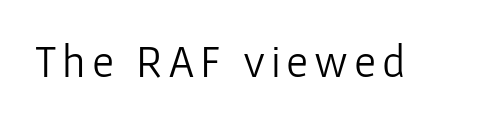
The image shows 45 px light sans-serif type, upright; set not underlined; low stroke contrast and a medium x-height.
